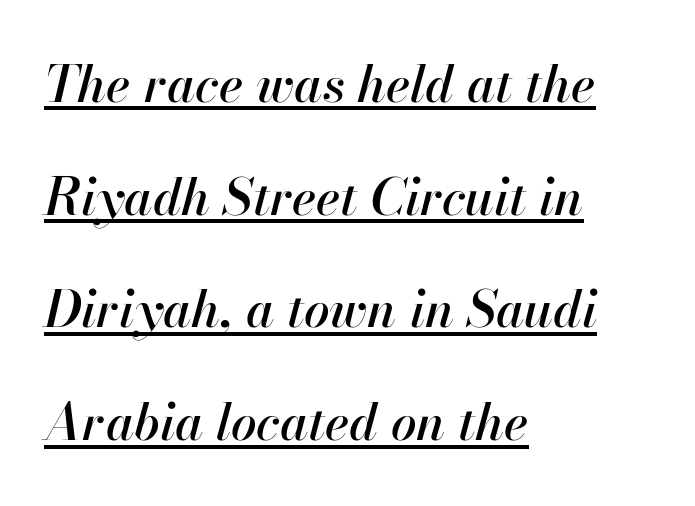
The text carries the slant typical of an italic or oblique font. The lettering is marked with a stroke running underneath it. The designer dialed line spacing up above the default. What stands out about the letter spacing? Nothing — it is the standard amount.
